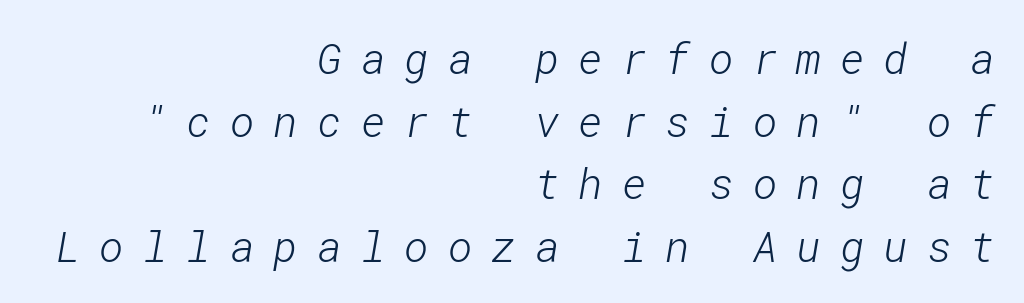
Nobody drew a line under any word here. The rendering uses a moderate line-height, typical for paragraphs. Compared with a flush-left layout, this one pins lines to the opposite, right side. Does the type have serifs? No, each stem ends abruptly. The face used here is rendered with a markedly widened letterfit. The letters look calm and open, with moderate or lighter stems.
